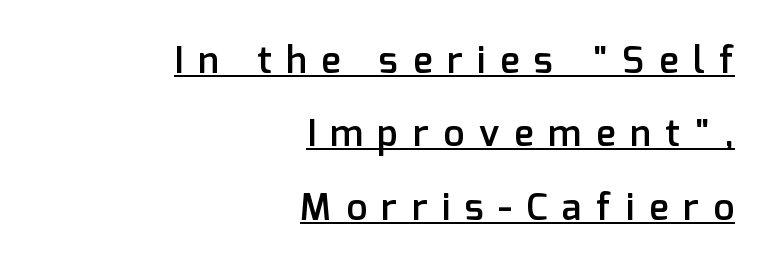
Q: Is the text bold? A: Semi-bold.
Q: Is the text italic (slanted)? A: No, it is upright.
Q: Is the typeface a serif or a sans-serif typeface? A: Sans-serif.
Q: Is the text underlined? A: Yes.
Q: How is the paragraph aligned? A: Right-aligned.
Q: Is the spacing between letters normal or unusually wide? A: Unusually wide.
Q: Is the spacing between lines tight, normal or loose? A: Loose.
Q: Width (condensed, normal, or wide)? A: Normal.
Q: Stroke contrast? A: Low.
Q: x-height? A: Medium.
Q: Monospaced? A: No.
